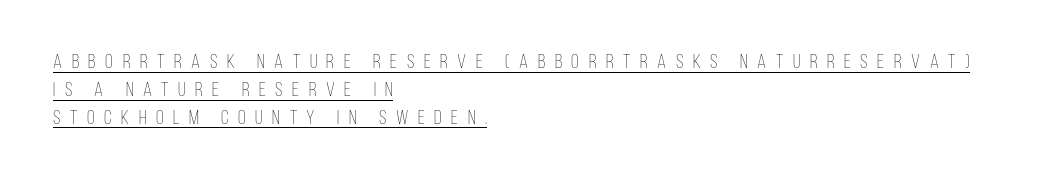
The image shows 20 px text type, upright; set left-aligned, normal line spacing (1.39x), unusually wide letter spacing (+0.48 em), underlined.
